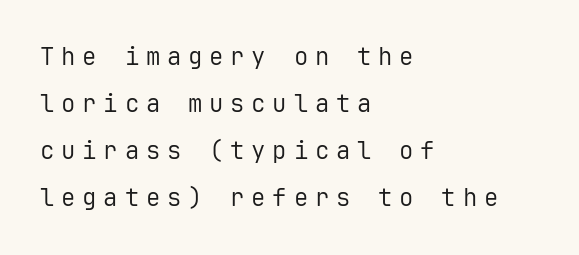
{"italic": "no", "bold": "no", "underline": "no", "align": "left", "line_spacing": "loose", "line_spacing_ratio": 1.96, "letter_spacing": "wide", "letter_spacing_em": 0.28, "glyph_px": 24}
